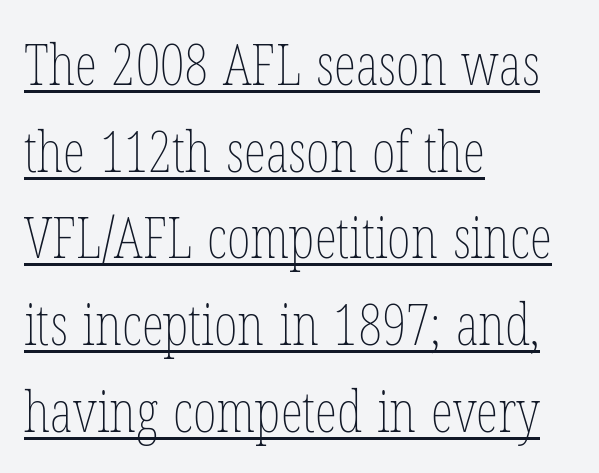
Q: Is the text bold? A: No.
Q: Is the text italic (slanted)? A: No, it is upright.
Q: Is the text underlined? A: Yes.
Q: How is the paragraph aligned? A: Left-aligned.
Q: Is the spacing between letters normal or unusually wide? A: Normal.
Q: Is the spacing between lines tight, normal or loose? A: Normal.
Q: Width (condensed, normal, or wide)? A: Condensed.
Q: Stroke contrast? A: Low.
Q: x-height? A: Medium.
Q: Monospaced? A: No.
